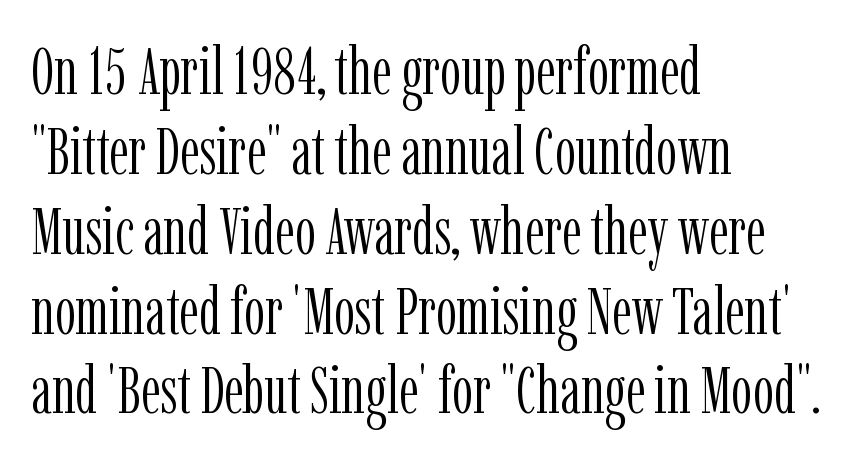
Q: Is the text bold? A: No.
Q: Is the text italic (slanted)? A: No, it is upright.
Q: Is the typeface a serif or a sans-serif typeface? A: Serif.
Q: Is the text underlined? A: No.
Q: How is the paragraph aligned? A: Left-aligned.
Q: Is the spacing between letters normal or unusually wide? A: Normal.
Q: Width (condensed, normal, or wide)? A: Condensed.
Q: Stroke contrast? A: Low.
Q: x-height? A: Medium.
Q: Monospaced? A: No.
